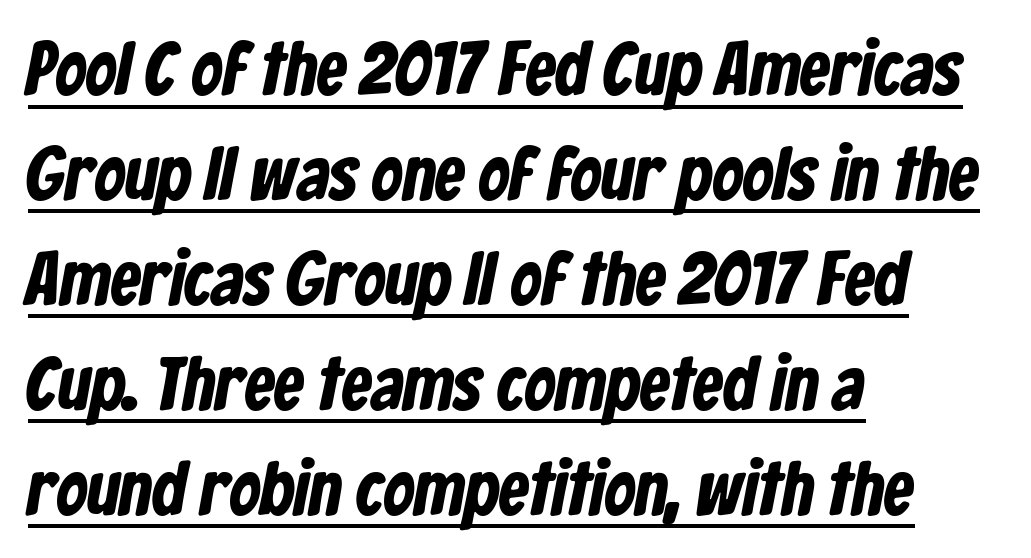
The image shows 76 px condensed sans-serif type; set left-aligned, normal line spacing (1.38x), normal letter spacing, underlined; low stroke contrast and a medium x-height.
